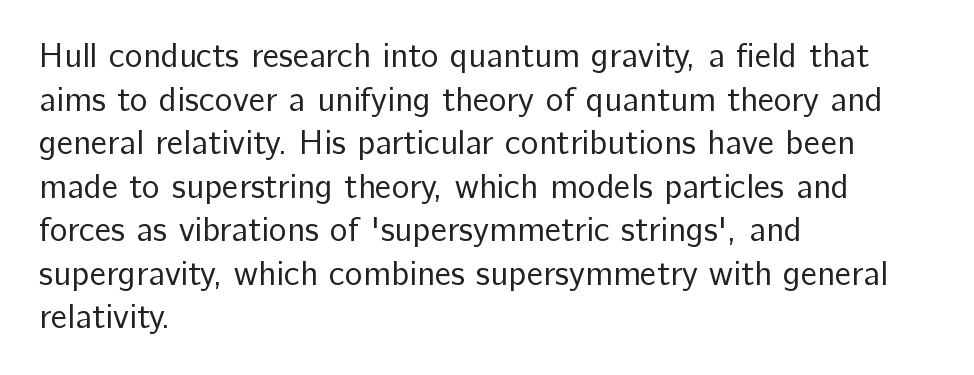
Spacing between characters is what you'd get straight out of the box. A typesetter would mark this as roman, not italic. Nothing heavy about these letters — not bold at all. Just letters on the line, the space beneath them empty. No feet cap the strokes, marking this as sans-serif type.
